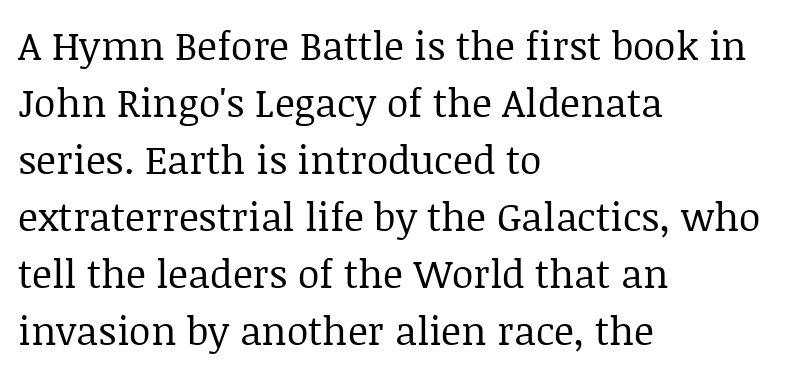
The image shows 39 px regular-weight serif type, upright; set left-aligned, normal line spacing (1.46x), normal letter spacing, not underlined; low stroke contrast and a large x-height.
